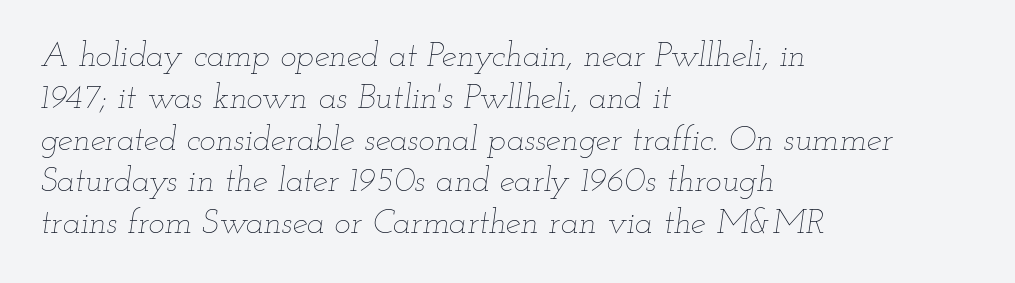
Q: Is the text bold? A: No.
Q: Is the text italic (slanted)? A: Yes, it leans right by about 12 degrees.
Q: Is the text underlined? A: No.
Q: How is the paragraph aligned? A: Left-aligned.
Q: Is the spacing between letters normal or unusually wide? A: Normal.
Q: Width (condensed, normal, or wide)? A: Wide.
Q: Stroke contrast? A: Low.
Q: x-height? A: Small.
Q: Monospaced? A: No.
